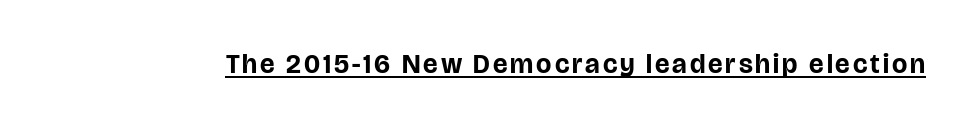
The image shows 27 px bold type, upright; set underlined.
